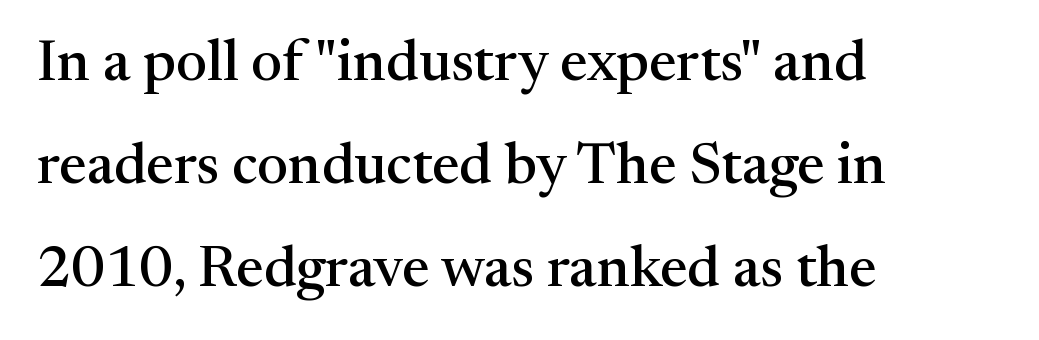
Q: Is the text italic (slanted)? A: No, it is upright.
Q: Is the typeface a serif or a sans-serif typeface? A: Serif.
Q: Is the text underlined? A: No.
Q: How is the paragraph aligned? A: Left-aligned.
Q: Is the spacing between letters normal or unusually wide? A: Normal.
Q: Width (condensed, normal, or wide)? A: Normal.
Q: Stroke contrast? A: Medium.
Q: x-height? A: Medium.
Q: Monospaced? A: No.
